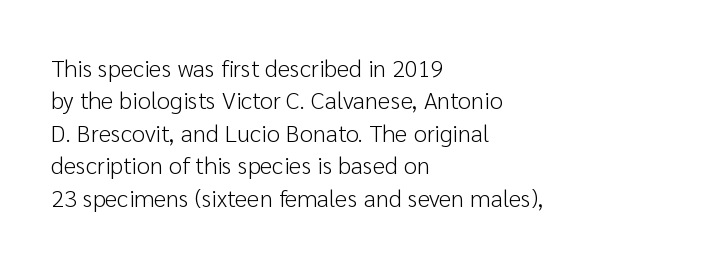
The image shows 24 px text type, upright; set left-aligned, normal line spacing (1.35x), normal letter spacing, not underlined.
